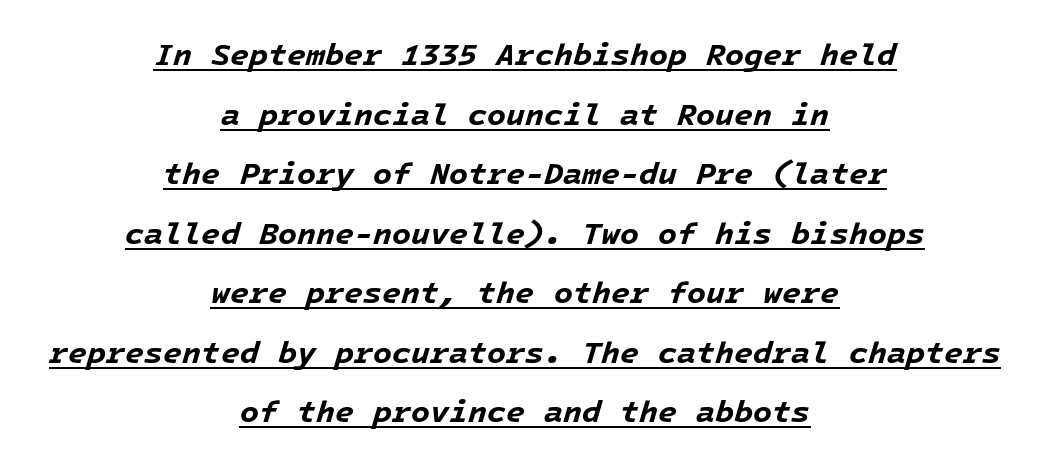
Q: Is the text bold? A: Yes.
Q: Is the text italic (slanted)? A: Yes, it leans right by about 16 degrees.
Q: Is the text underlined? A: Yes.
Q: How is the paragraph aligned? A: Centered.
Q: Is the spacing between letters normal or unusually wide? A: Normal.
Q: Is the spacing between lines tight, normal or loose? A: Loose.
Q: Width (condensed, normal, or wide)? A: Normal.
Q: Stroke contrast? A: Low.
Q: x-height? A: Medium.
